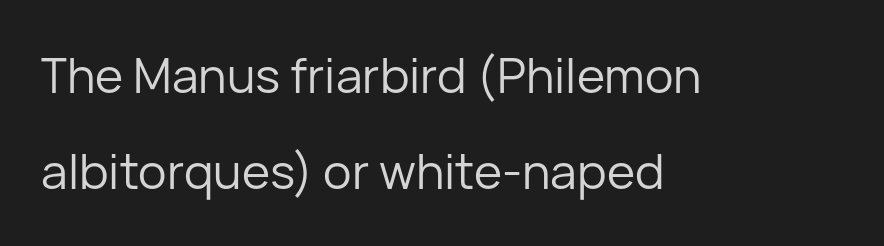
The image shows 48 px regular-weight sans-serif type, upright; set left-aligned, loose line spacing (2.01x), normal letter spacing, not underlined; low stroke contrast and a medium x-height.
